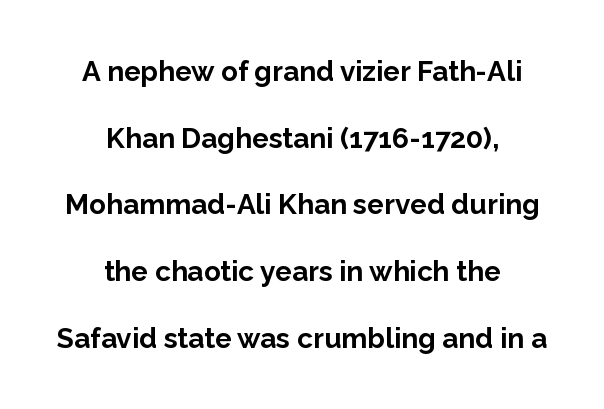
{"serif": "no", "italic": "no", "bold": "yes", "weight": "bold", "width": "normal", "stroke_contrast": "low", "x_height": "medium", "monospaced": "no", "underline": "no", "align": "center", "line_spacing": "loose", "line_spacing_ratio": 2.38, "letter_spacing": "normal", "letter_spacing_em": 0.0, "glyph_px": 28}
